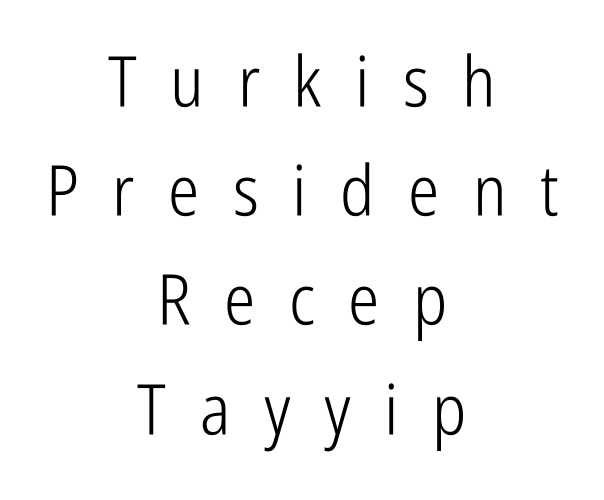
{"serif": "no", "italic": "no", "bold": "no", "weight": "light", "width": "condensed", "stroke_contrast": "low", "x_height": "medium", "monospaced": "no", "underline": "no", "align": "center", "line_spacing": "normal", "line_spacing_ratio": 1.56, "letter_spacing": "wide", "letter_spacing_em": 0.48, "glyph_px": 70}
